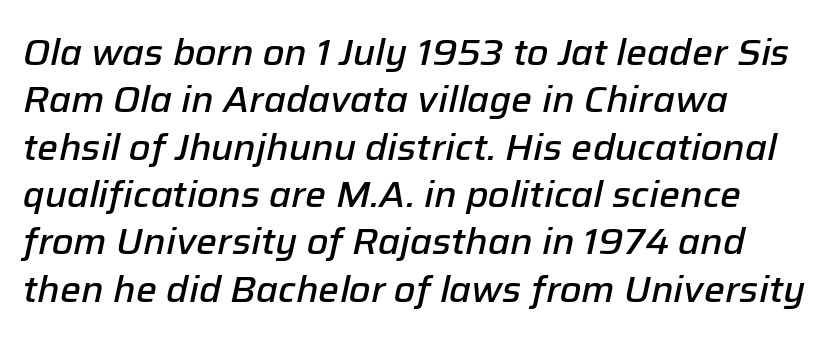
{"italic": "yes", "lean": "right", "slant_degrees": 12, "bold": "semi", "weight": "semibold", "width": "normal", "stroke_contrast": "low", "x_height": "medium", "monospaced": "no", "underline": "no", "align": "left", "line_spacing": "normal", "line_spacing_ratio": 1.28, "letter_spacing": "normal", "letter_spacing_em": 0.0, "glyph_px": 37}
